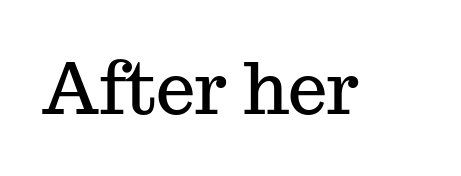
{"serif": "yes", "italic": "no", "width": "normal", "stroke_contrast": "medium", "x_height": "medium", "monospaced": "no", "underline": "no", "letter_spacing": "normal", "letter_spacing_em": 0.0, "glyph_px": 70}
